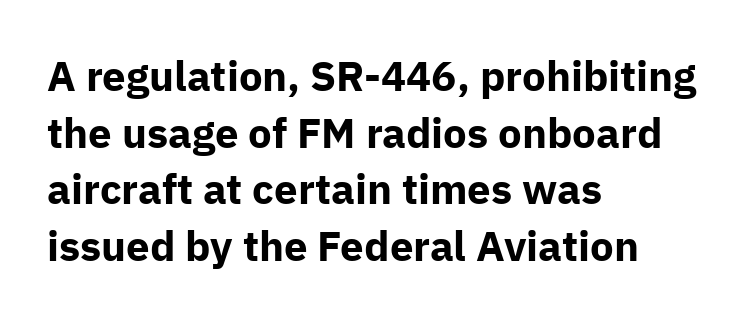
{"serif": "no", "italic": "no", "bold": "yes", "weight": "bold", "width": "normal", "stroke_contrast": "low", "x_height": "medium", "monospaced": "no", "underline": "no", "align": "left", "line_spacing": "normal", "line_spacing_ratio": 1.35, "letter_spacing": "normal", "letter_spacing_em": 0.0, "glyph_px": 42}
